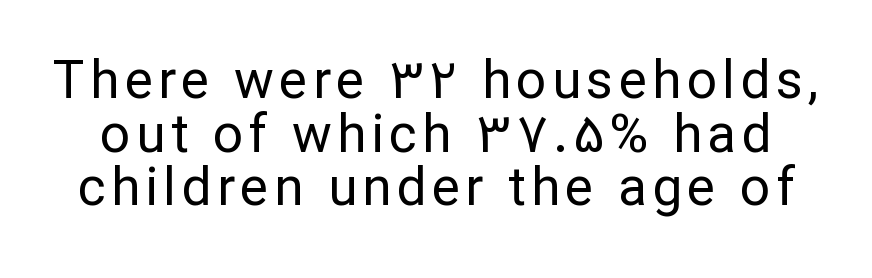
Q: Is the text bold? A: No.
Q: Is the text italic (slanted)? A: No, it is upright.
Q: Is the typeface a serif or a sans-serif typeface? A: Sans-serif.
Q: Is the text underlined? A: No.
Q: Is the spacing between lines tight, normal or loose? A: Tight.
Q: Width (condensed, normal, or wide)? A: Normal.
Q: Stroke contrast? A: Low.
Q: x-height? A: Medium.
Q: Monospaced? A: No.
